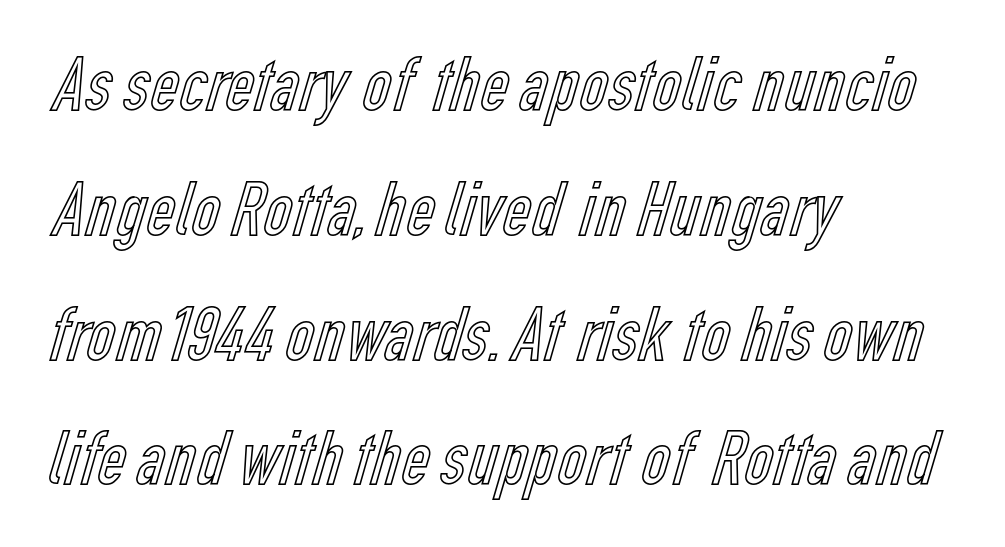
The image shows 79 px condensed type; set left-aligned, normal line spacing (1.58x), normal letter spacing, not underlined; a medium x-height.
